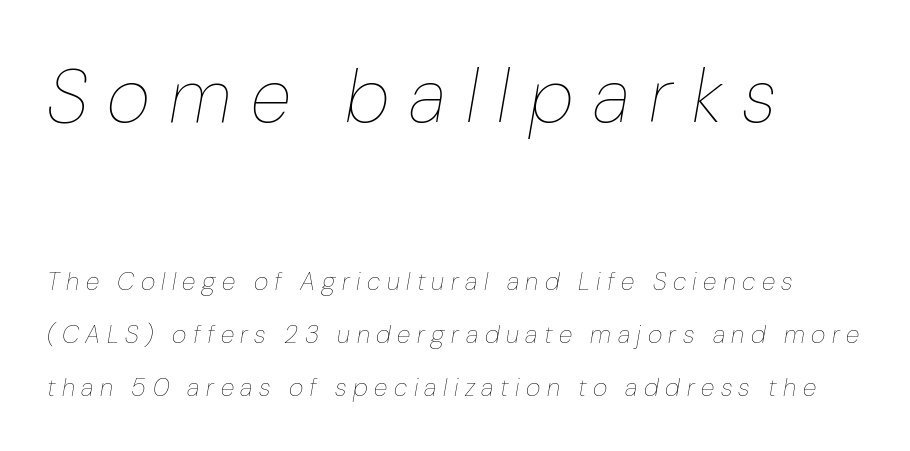
Q: Is the text bold? A: No.
Q: Is the text italic (slanted)? A: Yes, it leans right by about 10 degrees.
Q: Is the text underlined? A: No.
Q: How is the paragraph aligned? A: Left-aligned.
Q: Is the spacing between letters normal or unusually wide? A: Unusually wide.
Q: Is the spacing between lines tight, normal or loose? A: Loose.
Q: Which block of text is set in a larger size, the first (top) or the second (bottom)? A: The first (top) one.
Q: Width (condensed, normal, or wide)? A: Normal.
Q: Stroke contrast? A: Low.
Q: x-height? A: Medium.
Q: Monospaced? A: No.
